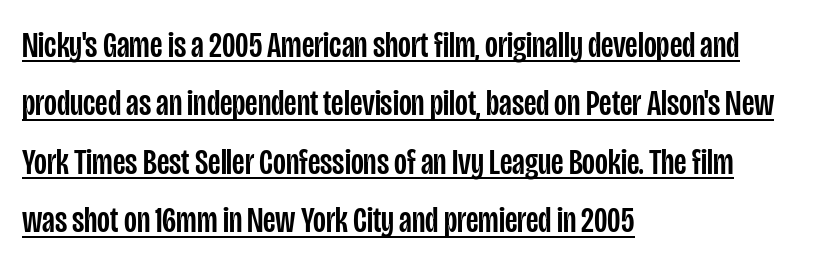
{"serif": "no", "italic": "no", "width": "condensed", "stroke_contrast": "low", "x_height": "large", "monospaced": "no", "underline": "yes", "align": "left", "line_spacing": "normal", "line_spacing_ratio": 1.58, "letter_spacing": "normal", "letter_spacing_em": 0.0, "glyph_px": 37}
